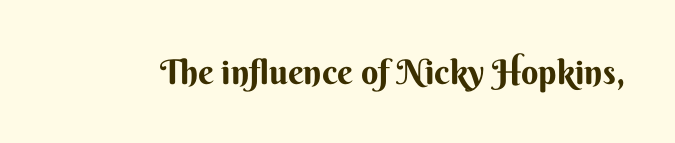
Q: Is the text bold? A: Yes.
Q: Is the text italic (slanted)? A: No, it is upright.
Q: Is the typeface a serif or a sans-serif typeface? A: Sans-serif.
Q: Is the text underlined? A: No.
Q: Is the spacing between letters normal or unusually wide? A: Normal.
Q: Width (condensed, normal, or wide)? A: Normal.
Q: Stroke contrast? A: Medium.
Q: x-height? A: Small.
Q: Monospaced? A: No.
